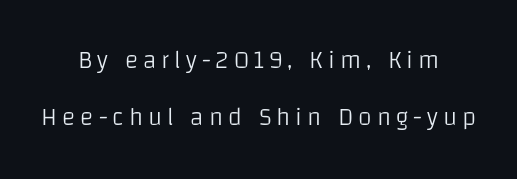
{"italic": "no", "bold": "no", "underline": "no", "align": "center", "line_spacing": "loose", "line_spacing_ratio": 2.3, "letter_spacing": "wide", "letter_spacing_em": 0.2, "glyph_px": 25}
